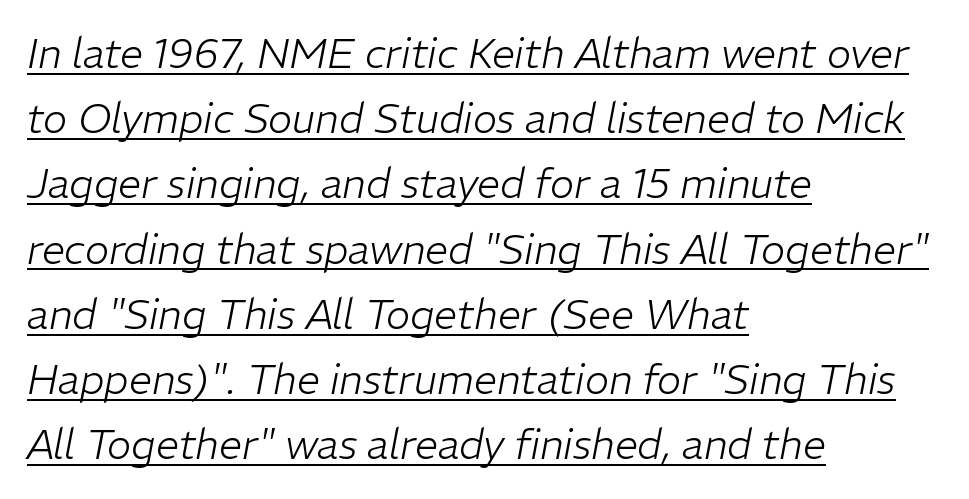
{"italic": "yes", "lean": "right", "slant_degrees": 11, "bold": "no", "weight": "light", "width": "normal", "stroke_contrast": "low", "x_height": "medium", "monospaced": "no", "underline": "yes", "align": "left", "line_spacing": "normal", "line_spacing_ratio": 1.59, "letter_spacing": "normal", "letter_spacing_em": 0.0, "glyph_px": 41}
